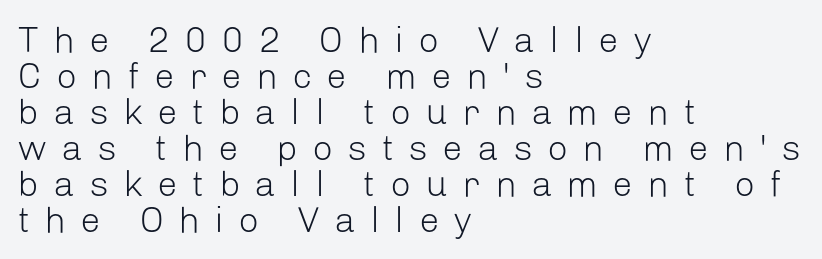
The strokes are not fattened; the text isn't bold. The text was rendered using a sans face with plain stroke endings. A typesetter would call this proportional, since set widths differ per character. What stands out about the letter spacing? Its width — letters are far apart. It's the straight-up-and-down kind of type. Horizontal bands of white between lines are thin slivers.
